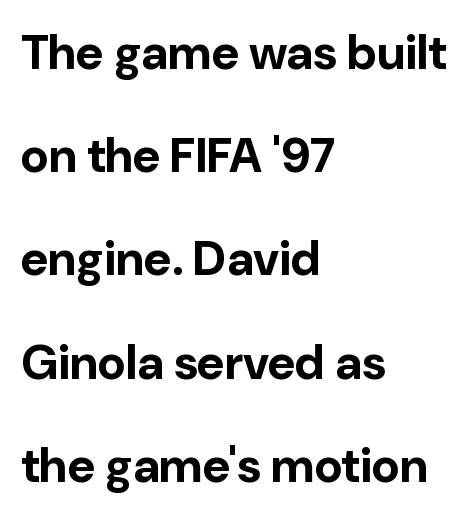
{"serif": "no", "italic": "no", "bold": "yes", "weight": "bold", "width": "normal", "stroke_contrast": "low", "x_height": "medium", "monospaced": "no", "underline": "no", "align": "left", "line_spacing": "loose", "line_spacing_ratio": 2.15, "letter_spacing": "normal", "letter_spacing_em": 0.0, "glyph_px": 48}
